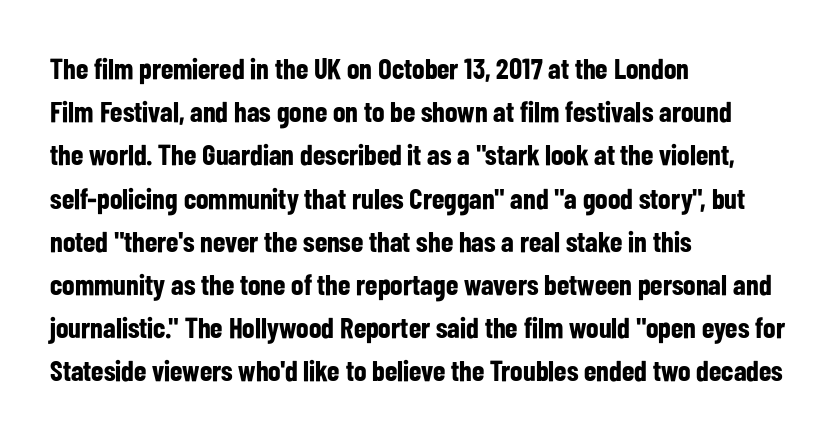
Q: Is the text bold? A: Yes.
Q: Is the text italic (slanted)? A: No, it is upright.
Q: Is the typeface a serif or a sans-serif typeface? A: Sans-serif.
Q: Is the text underlined? A: No.
Q: How is the paragraph aligned? A: Left-aligned.
Q: Is the spacing between letters normal or unusually wide? A: Normal.
Q: Is the spacing between lines tight, normal or loose? A: Normal.
Q: Width (condensed, normal, or wide)? A: Condensed.
Q: Stroke contrast? A: Low.
Q: x-height? A: Medium.
Q: Monospaced? A: No.
